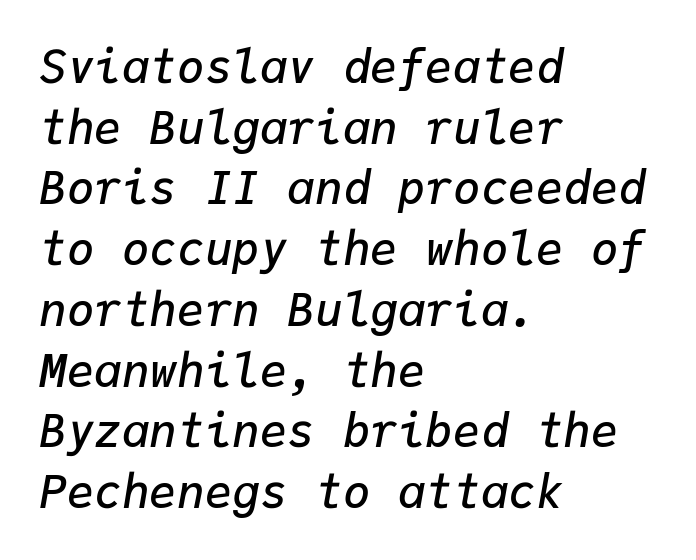
Moderately thickened strokes mark this as semibold type. The space beneath each line is pristine and unruled. The compositor pushed each line to the left boundary. Words appear dense and cohesive because spacing is normal. It's the slanting kind of type. Evenly set lines give the paragraph a standard silhouette.
